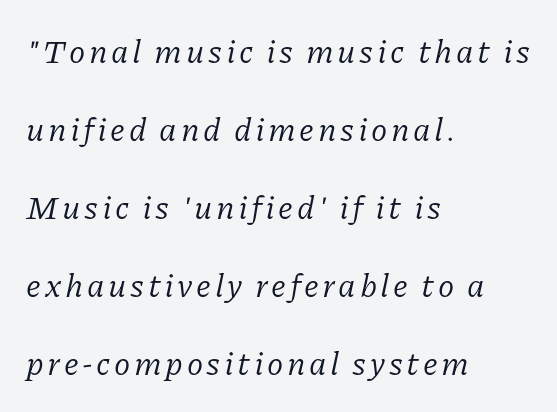
Type without underlining. These lines were composed using italics. Varying glyph widths throughout — classic text-font behaviour. A serif font was chosen for this passage. Unbolded letterforms with no extra heft. Is the block centered? No — it sits flush against the left margin.
